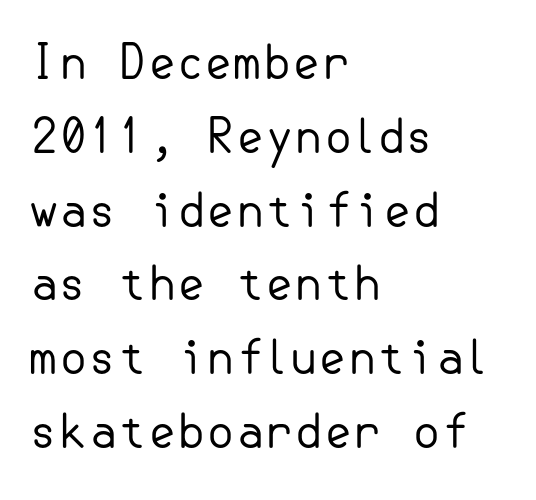
{"serif": "no", "italic": "no", "bold": "no", "weight": "regular", "width": "normal", "stroke_contrast": "low", "x_height": "small", "underline": "no", "align": "left", "line_spacing": "normal", "line_spacing_ratio": 1.57, "letter_spacing": "normal", "letter_spacing_em": 0.0, "glyph_px": 47}
